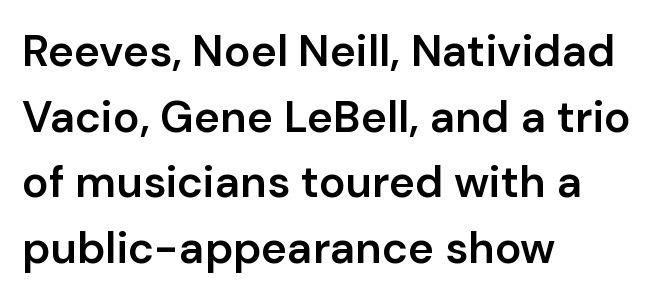
Q: Is the text bold? A: Semi-bold.
Q: Is the text italic (slanted)? A: No, it is upright.
Q: Is the typeface a serif or a sans-serif typeface? A: Sans-serif.
Q: Is the text underlined? A: No.
Q: How is the paragraph aligned? A: Left-aligned.
Q: Is the spacing between letters normal or unusually wide? A: Normal.
Q: Is the spacing between lines tight, normal or loose? A: Normal.
Q: Width (condensed, normal, or wide)? A: Normal.
Q: Stroke contrast? A: Low.
Q: x-height? A: Medium.
Q: Monospaced? A: No.
